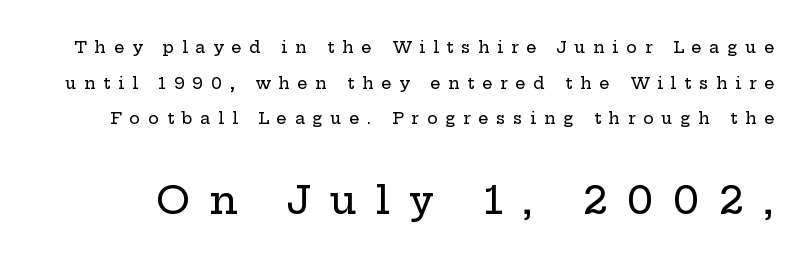
The image shows 39 px wide serif type, upright; set loose line spacing (2.22x), unusually wide letter spacing (+0.49 em), not underlined; the second (bottom) block is 2.44x larger; low stroke contrast and a medium x-height.
